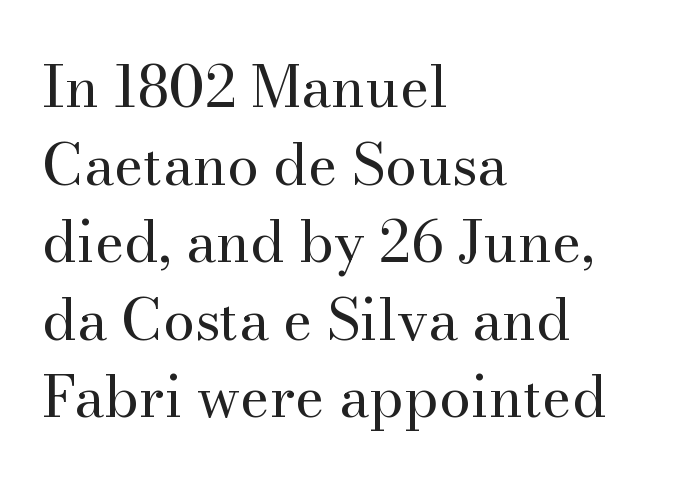
Does the copy run flush right? No — it runs flush left. Classification — serif. Ordinary non-slanted type is in use. No extra tracking has been applied to these lines. Weight class: somewhere from thin through regular. Varying glyph widths throughout — classic text-font behaviour.
